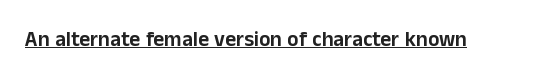
{"italic": "no", "underline": "yes", "letter_spacing": "normal", "letter_spacing_em": 0.0, "glyph_px": 21}
